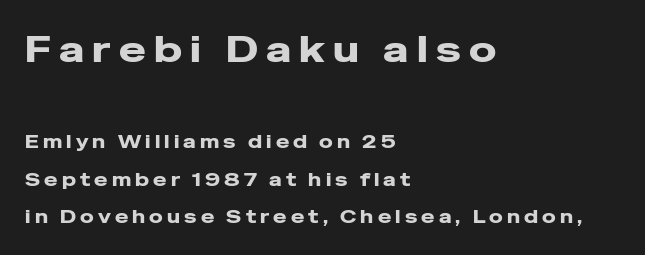
Any mark beneath the type? The region is blank. The earlier block is typeset at a bigger size than the later block. The vertical gap from one line to the next is large. The letterforms stand isolated, each surrounded by extra space. Visually the block forms a straight wall on the left and a jagged coastline on the right.
